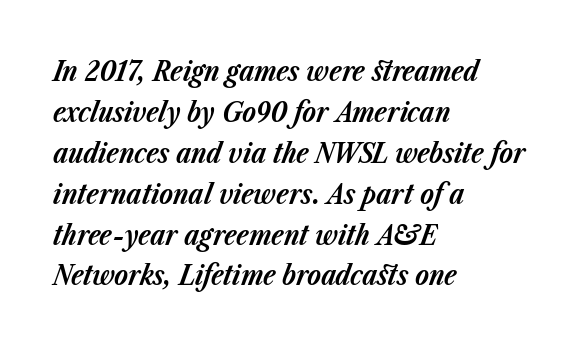
The image shows 28 px bold type, italic (leaning right); set left-aligned, normal line spacing (1.46x), normal letter spacing, not underlined; low stroke contrast and a medium x-height.
